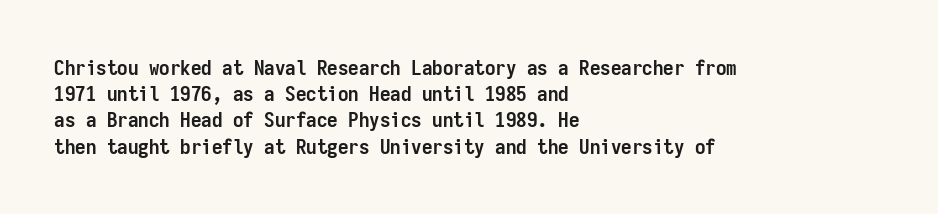
Does the weight exceed regular? Yes, all the way to bold. A typesetter would mark this as roman, not italic. The glyphs are unaccompanied by any horizontal stroke below them. Interline gaps are of average width in this sample. The horizontal fit of the characters is conventional and even.
